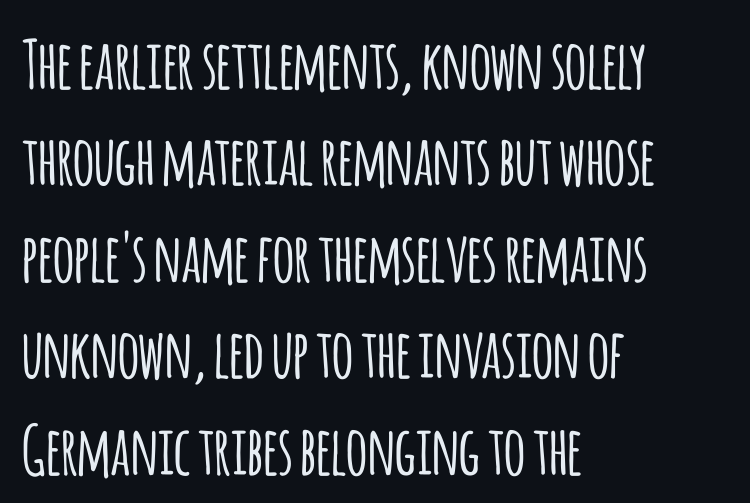
The image shows 67 px condensed sans-serif type, upright; set left-aligned, normal line spacing (1.44x), normal letter spacing, not underlined; low stroke contrast and a large x-height.
